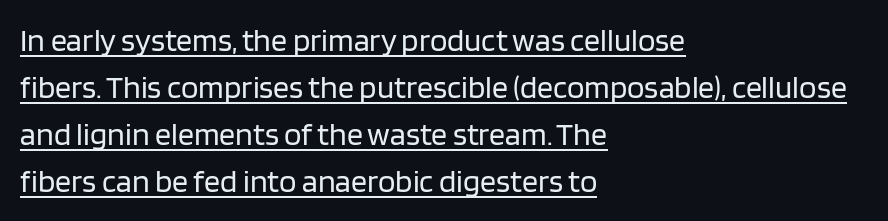
The rendering uses the underline text-decoration. The rendering uses natural spacing where letterforms have individual widths. In terms of posture, this sample is upright. Vertically, the passage feels balanced, rows spaced as you'd expect. Is the block centered? No — it sits flush against the left margin.
